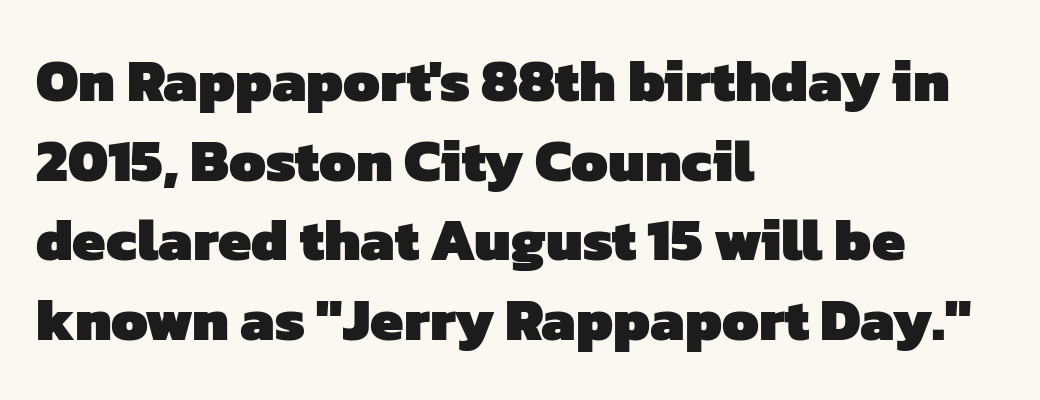
Nothing unusual about the tracking: characters are spaced as the font intends. These lines sit exactly where default settings would place them. Look at the bottom of the vertical strokes: they stop flat, with no serifs. Is this a fixed-width face? No — the glyphs have proportional, varying widths.
